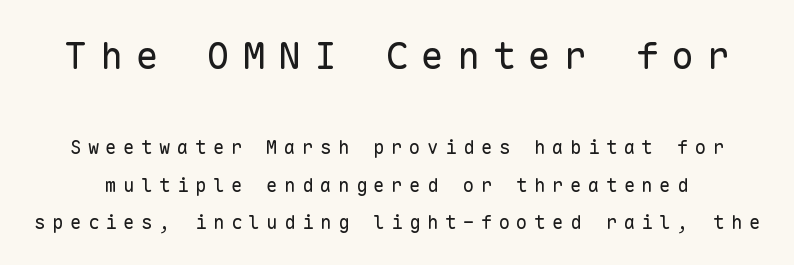
The image shows 38 px regular-weight sans-serif type, upright, monospaced; set loose line spacing (1.95x), unusually wide letter spacing (+0.34 em), not underlined; the first (top) block is 2.0x larger; low stroke contrast and a medium x-height.
